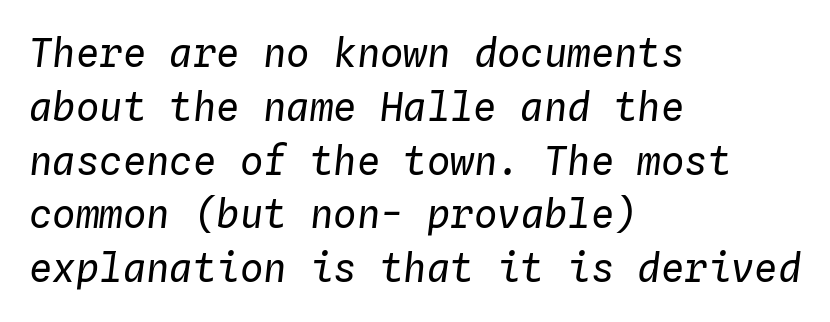
{"italic": "yes", "lean": "right", "slant_degrees": 4, "bold": "no", "weight": "regular", "width": "normal", "stroke_contrast": "low", "x_height": "medium", "monospaced": "yes", "underline": "no", "align": "left", "line_spacing": "normal", "line_spacing_ratio": 1.38, "letter_spacing": "normal", "letter_spacing_em": 0.0, "glyph_px": 39}
